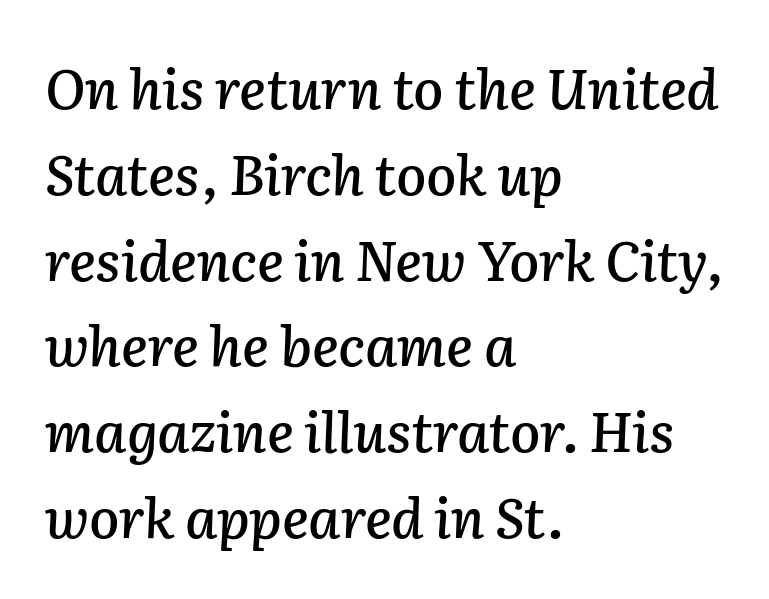
The image shows 55 px text type, italic (leaning right); set left-aligned, normal line spacing (1.56x), normal letter spacing, not underlined; low stroke contrast and a medium x-height.
